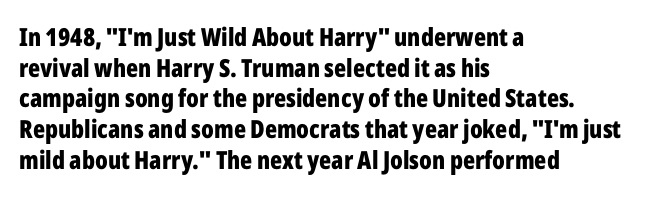
In CSS terms this would be text-align: left. Anything drawn beneath the words? Only blank space. Posture: upright roman. As a designer I'd log this as weight 700, bold.
